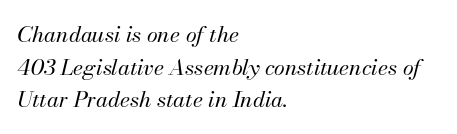
The image shows 22 px text type, italic (leaning right); set left-aligned, normal line spacing (1.48x), normal letter spacing, not underlined.
